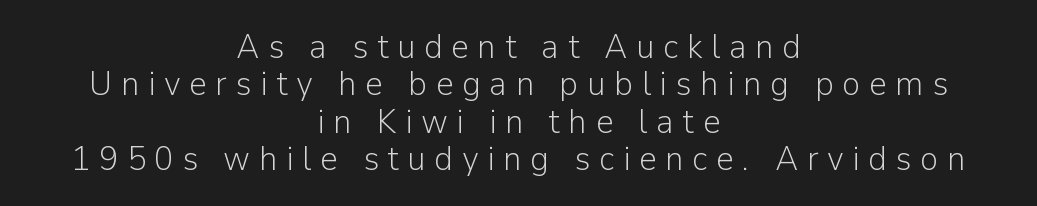
The image shows 35 px light sans-serif type, upright; set centered, tight line spacing (1.07x), unusually wide letter spacing (+0.24 em), not underlined; low stroke contrast and a medium x-height.
